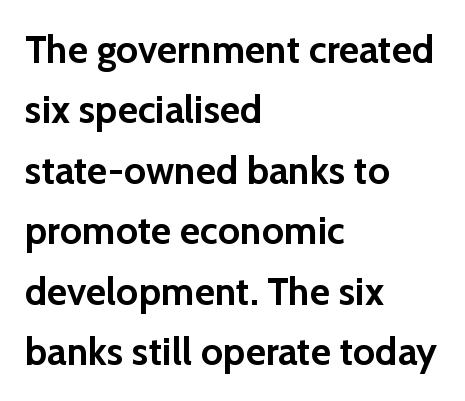
Between one letter and the next there's only the usual sliver of space. Notice how thick the strokes are: this is what a full bold looks like. Rule under the text: the space is simply empty. Each letter's strokes conclude bluntly, with no projecting serifs.
